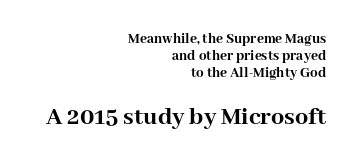
Q: Is the text bold? A: Yes.
Q: Is the text italic (slanted)? A: No, it is upright.
Q: Is the text underlined? A: No.
Q: How is the paragraph aligned? A: Right-aligned.
Q: Is the spacing between letters normal or unusually wide? A: Normal.
Q: Is the spacing between lines tight, normal or loose? A: Tight.
Q: Which block of text is set in a larger size, the first (top) or the second (bottom)? A: The second (bottom) one.
